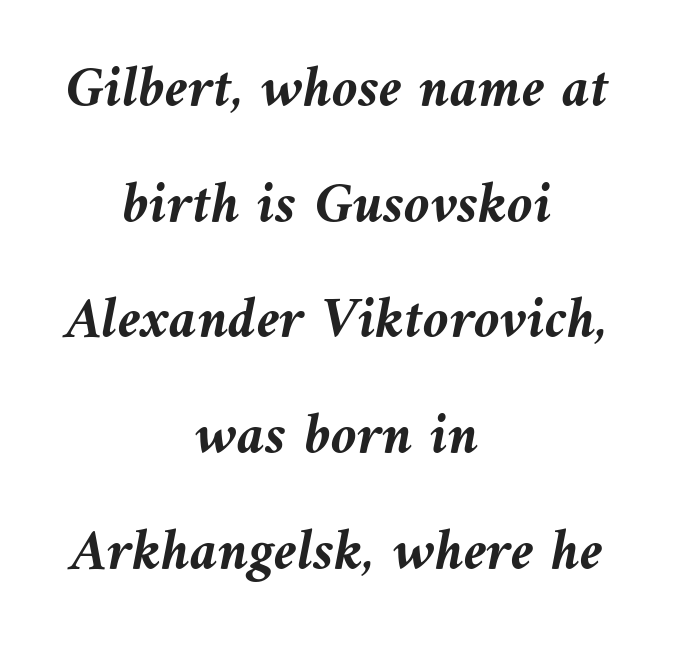
Q: Is the text bold? A: Yes.
Q: Is the text italic (slanted)? A: Yes, it leans left by about 9 degrees.
Q: Is the text underlined? A: No.
Q: How is the paragraph aligned? A: Centered.
Q: Is the spacing between letters normal or unusually wide? A: Normal.
Q: Is the spacing between lines tight, normal or loose? A: Loose.
Q: Width (condensed, normal, or wide)? A: Normal.
Q: Stroke contrast? A: Medium.
Q: x-height? A: Medium.
Q: Monospaced? A: No.
